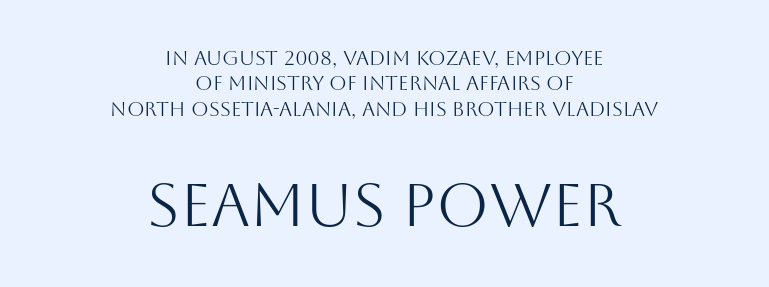
{"serif": "no", "italic": "no", "bold": "no", "weight": "light", "width": "normal", "stroke_contrast": "medium", "x_height": "large", "monospaced": "no", "underline": "no", "align": "center", "line_spacing": "normal", "line_spacing_ratio": 1.27, "letter_spacing": "normal", "letter_spacing_em": 0.0, "larger_block": "second", "size_ratio": 3.0, "glyph_px": 60}
